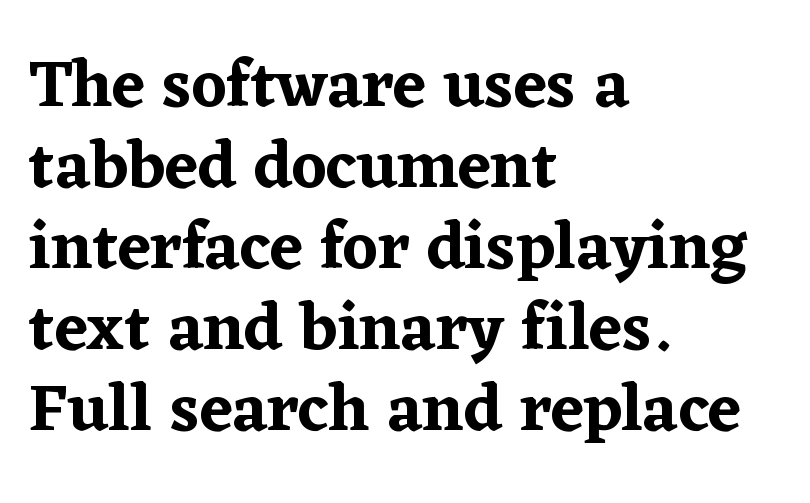
No extra tracking has been applied to these lines. Looks like regular typesetting: each glyph gets only the width it needs. The rendering shows small feet on the letterforms — a serif design. A student would call this left alignment; a typographer would say flush left, rag right.
